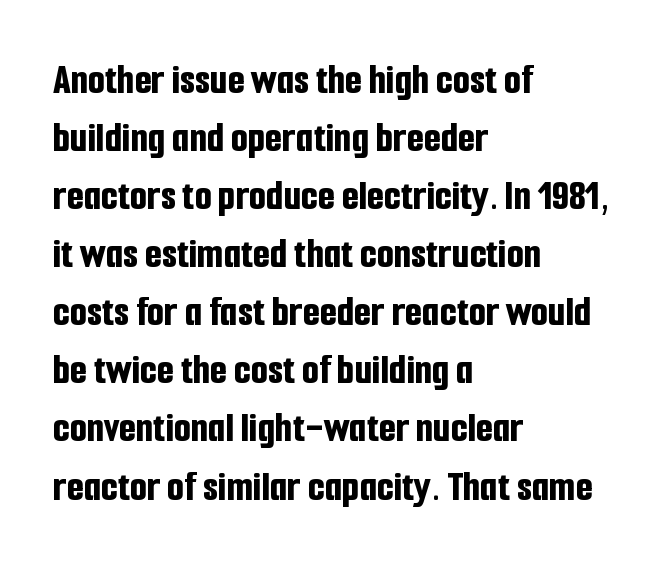
Q: Is the text bold? A: Yes.
Q: Is the text italic (slanted)? A: No, it is upright.
Q: Is the typeface a serif or a sans-serif typeface? A: Sans-serif.
Q: Is the text underlined? A: No.
Q: How is the paragraph aligned? A: Left-aligned.
Q: Is the spacing between letters normal or unusually wide? A: Normal.
Q: Is the spacing between lines tight, normal or loose? A: Normal.
Q: Width (condensed, normal, or wide)? A: Condensed.
Q: Stroke contrast? A: Low.
Q: x-height? A: Medium.
Q: Monospaced? A: No.
